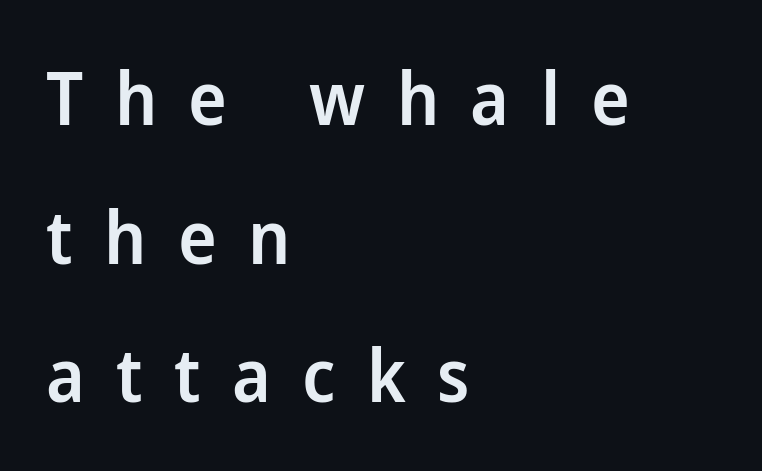
Q: Is the text bold? A: Semi-bold.
Q: Is the text italic (slanted)? A: No, it is upright.
Q: Is the typeface a serif or a sans-serif typeface? A: Sans-serif.
Q: Is the text underlined? A: No.
Q: How is the paragraph aligned? A: Left-aligned.
Q: Is the spacing between letters normal or unusually wide? A: Unusually wide.
Q: Is the spacing between lines tight, normal or loose? A: Loose.
Q: Width (condensed, normal, or wide)? A: Normal.
Q: Stroke contrast? A: Low.
Q: x-height? A: Medium.
Q: Monospaced? A: No.
